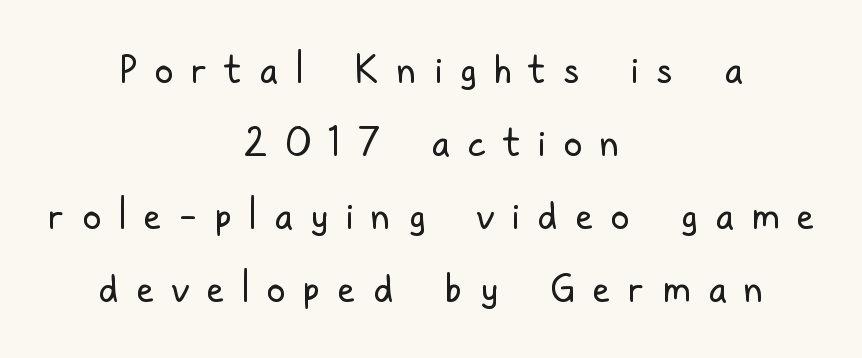
The rendering uses natural spacing where letterforms have individual widths. Stroke terminals: plain, sans-serif. Does the leading feel generous? Absolutely, it's lavish. Visually the block forms a symmetrical silhouette, jagged on both flanks.
